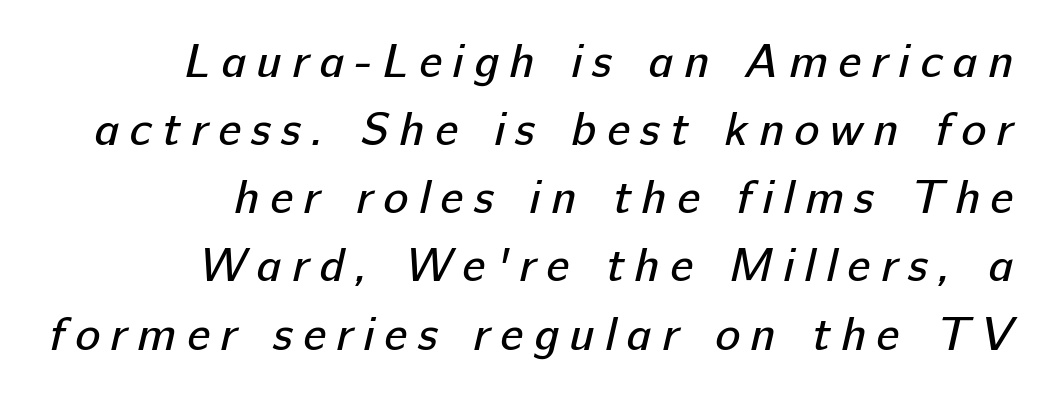
Typeset ragged left — the right edge is the straight one. These lines are rendered in a variable-pitch font. Unbolded letterforms with no extra heft. The passage shown has open, widely tracked lettering throughout. Line spacing here is normal. A bare baseline throughout the passage.
